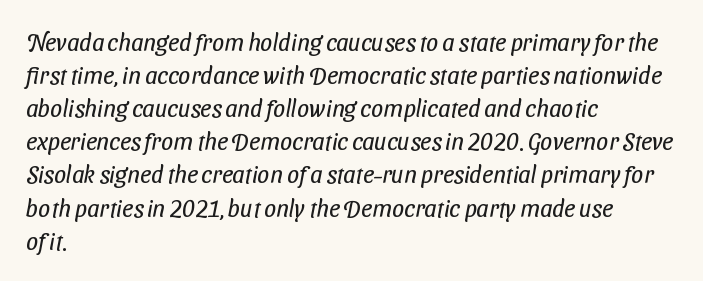
Q: Is the text bold? A: No.
Q: Is the text underlined? A: No.
Q: How is the paragraph aligned? A: Left-aligned.
Q: Is the spacing between letters normal or unusually wide? A: Normal.
Q: Is the spacing between lines tight, normal or loose? A: Normal.
